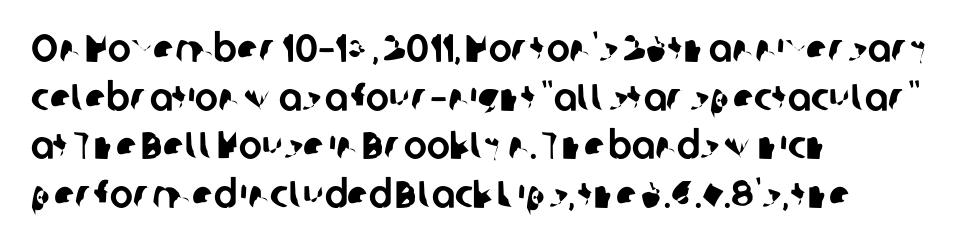
Q: Is the typeface a serif or a sans-serif typeface? A: Sans-serif.
Q: Is the text underlined? A: No.
Q: How is the paragraph aligned? A: Left-aligned.
Q: Is the spacing between letters normal or unusually wide? A: Normal.
Q: Is the spacing between lines tight, normal or loose? A: Normal.
Q: Width (condensed, normal, or wide)? A: Normal.
Q: Stroke contrast? A: Low.
Q: x-height? A: Medium.
Q: Monospaced? A: No.
